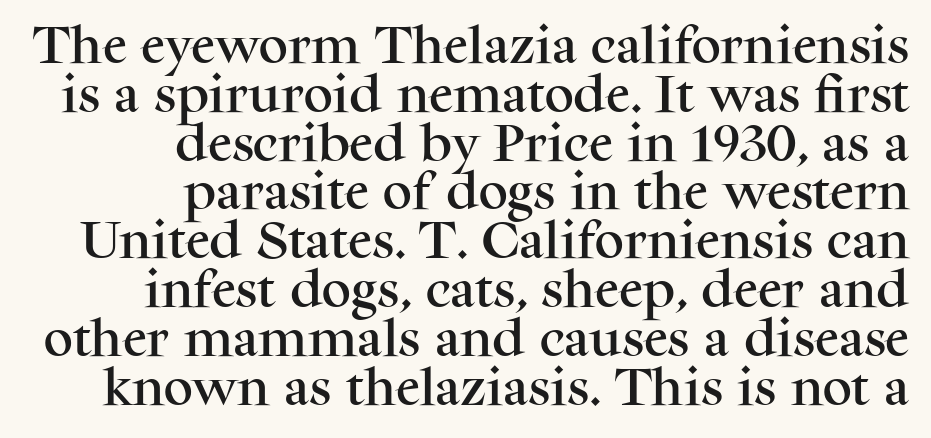
Notice how the passage keeps a crisp vertical edge on the right only. A bare baseline throughout the passage. Varying glyph widths throughout — classic text-font behaviour. Unlike a clean sans, this face finishes its strokes with serifs.
